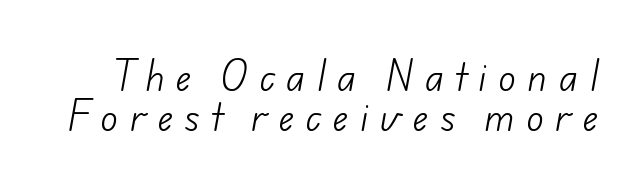
The area under the type is left untouched. Regarding serifs, this sample does without them. Think of a printed novel: that variable character pitch is what you see here. Summary of weight: not heavy and not bold.
